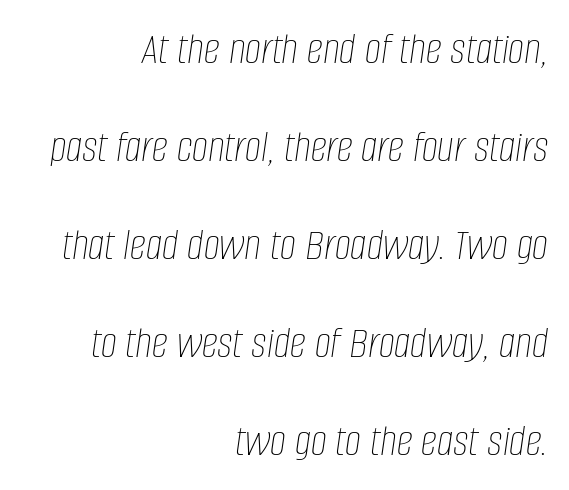
Caption: face not bold, strokes unweighted. This is oblique type, the kind used for emphasis or titles. The face used here is proportionally spaced, like ordinary book or web type. Horizontal alignment here is rightward, an uncommon choice for prose.
